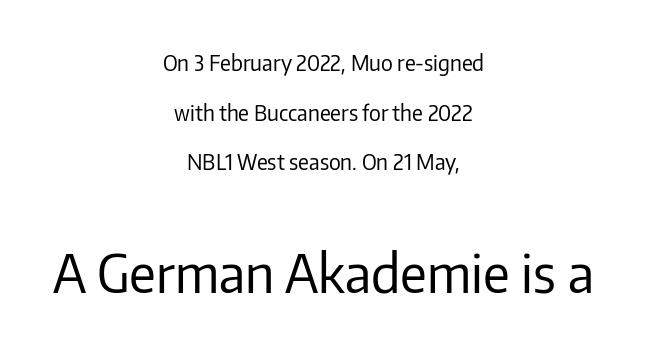
This is roman type, the default non-slanted kind. Underline: absent. The lines are quadded center. The rendering uses a large line-height, opening up the rows.
